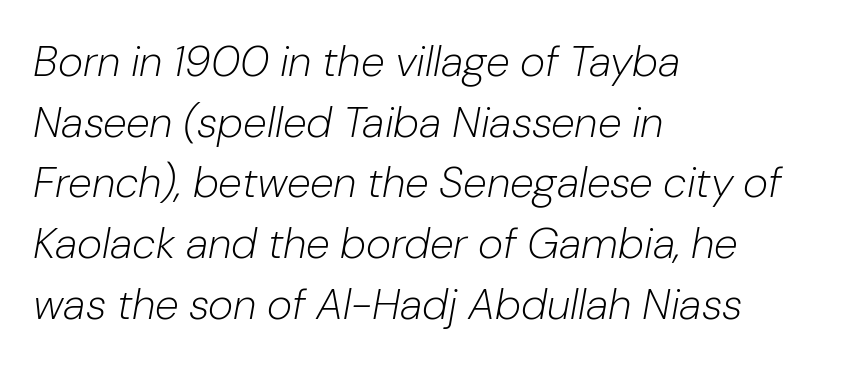
The image shows 43 px light type, italic (leaning right); set left-aligned, normal line spacing (1.41x), normal letter spacing, not underlined; low stroke contrast and a medium x-height.
